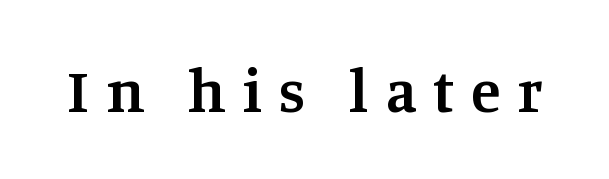
Clear beneath every line of the passage. Here the designer chose a conventional face with non-uniform glyph widths. This is the in-between weight designers call semibold or demi. These lines are composed in type with serifs.
